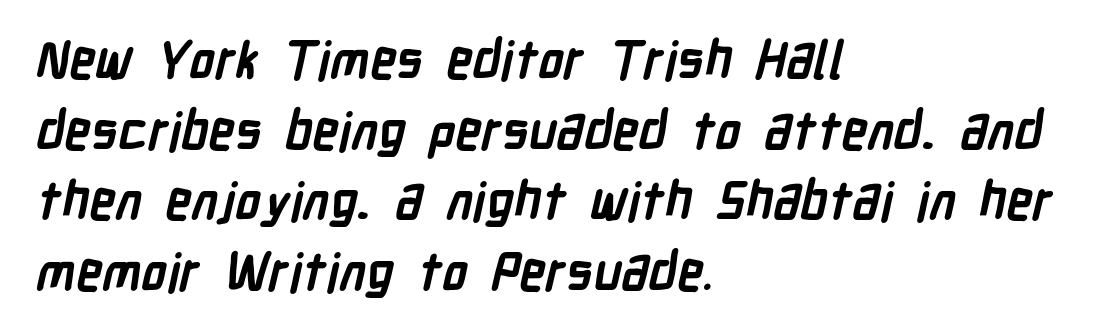
The face used here is proportionally spaced, like ordinary book or web type. Interline gaps are of average width in this sample. The text block is weighted toward the left margin, trailing off unevenly rightward. Students, this is bold: see how much ink each stroke carries.
